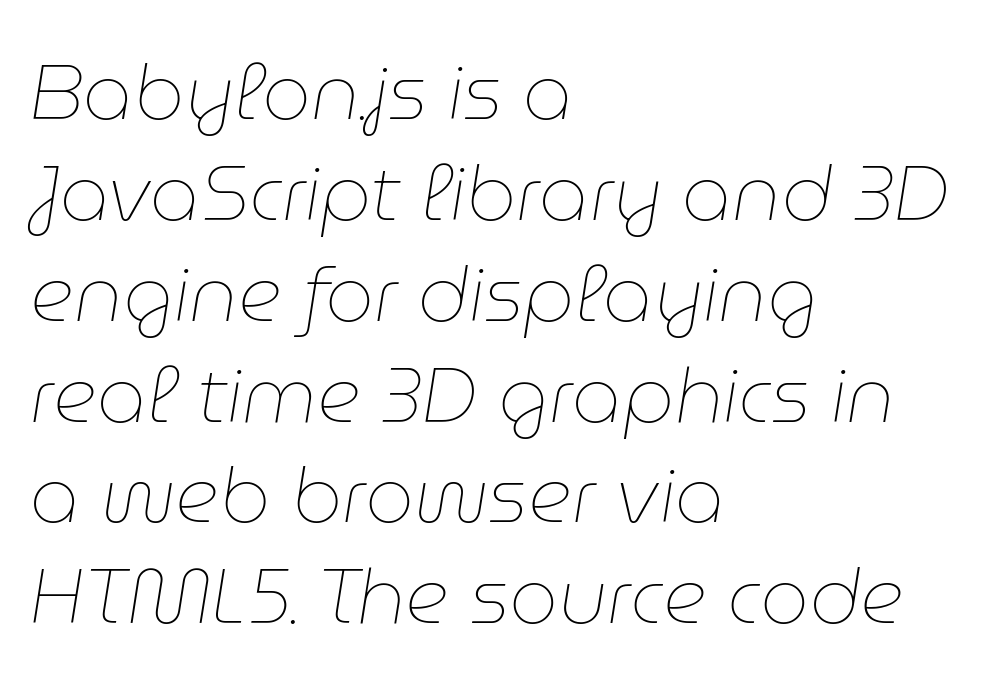
Emphasis-style slanted type is in use. Underlining? Definitely not there. Compared with a centered layout, this one pins lines to the left instead. Heft: none added — not bold. Leading matches the norm, producing a regular column.
